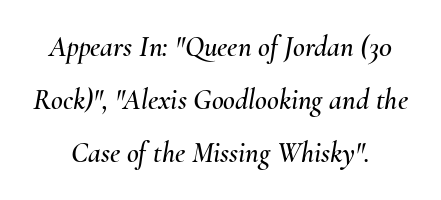
Line starts and ends both wander, symmetrically. The area under the type is left untouched. The letters sit at their default tracking, neither squeezed nor spread. Spacing verdict: proportional, widths tailored to each character. Slanted lettering throughout.
